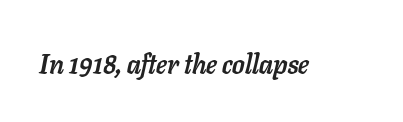
Q: Is the text bold? A: Yes.
Q: Is the text italic (slanted)? A: Yes, it leans right by about 11 degrees.
Q: Is the text underlined? A: No.
Q: Is the spacing between letters normal or unusually wide? A: Normal.
